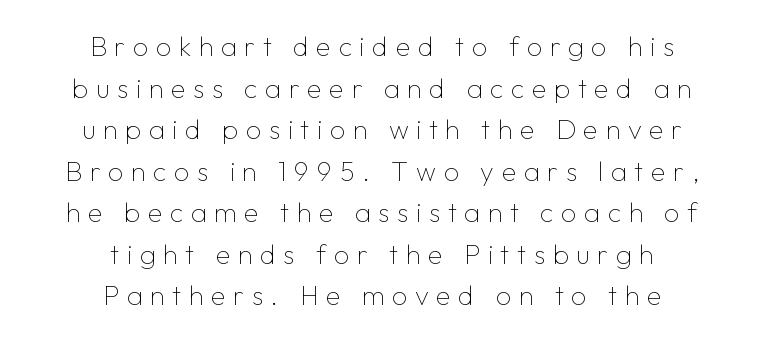
{"italic": "no", "bold": "no", "underline": "no", "align": "center", "line_spacing": "normal", "line_spacing_ratio": 1.54, "letter_spacing": "wide", "letter_spacing_em": 0.28, "glyph_px": 27}
